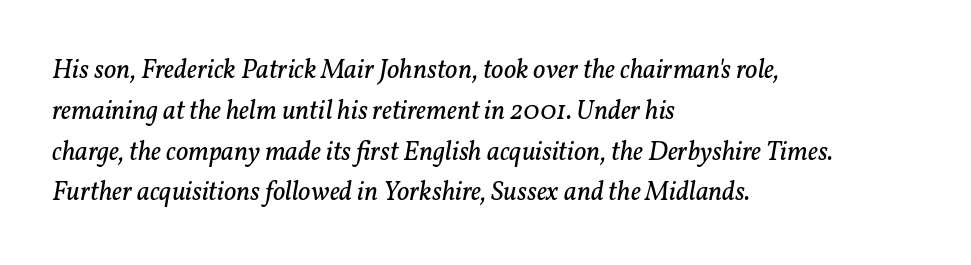
The image shows 27 px text type, italic (leaning right); set left-aligned, normal line spacing (1.51x), normal letter spacing, not underlined.
